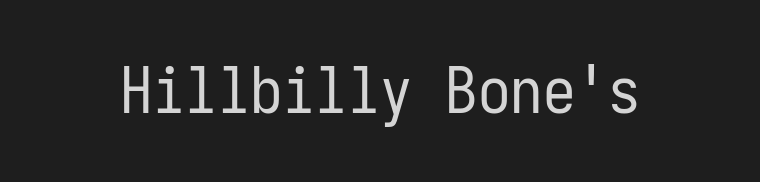
Q: Is the text bold? A: No.
Q: Is the text italic (slanted)? A: No, it is upright.
Q: Is the typeface a serif or a sans-serif typeface? A: Sans-serif.
Q: Is the text underlined? A: No.
Q: Is the spacing between letters normal or unusually wide? A: Normal.
Q: Width (condensed, normal, or wide)? A: Condensed.
Q: Stroke contrast? A: Low.
Q: x-height? A: Medium.
Q: Monospaced? A: Yes.
